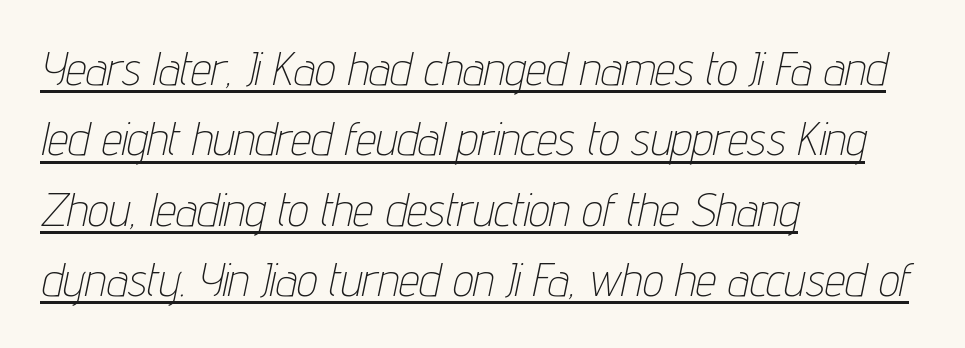
Counters stay open thanks to moderate or lighter strokes. Interline gaps are of average width in this sample. Compared with ordinary roman type, these characters are visibly tilted. How are the letters spaced? Ordinarily, with no added tracking.
